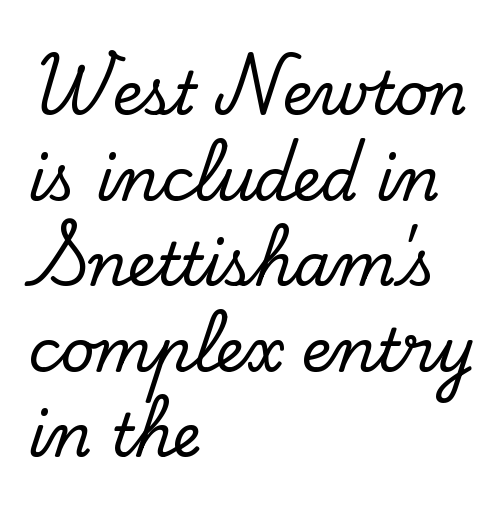
Q: Is the text italic (slanted)? A: Yes.
Q: Is the typeface a serif or a sans-serif typeface? A: Serif.
Q: Is the text underlined? A: No.
Q: How is the paragraph aligned? A: Left-aligned.
Q: Is the spacing between letters normal or unusually wide? A: Normal.
Q: Is the spacing between lines tight, normal or loose? A: Normal.
Q: Width (condensed, normal, or wide)? A: Normal.
Q: Stroke contrast? A: Low.
Q: x-height? A: Small.
Q: Monospaced? A: No.
